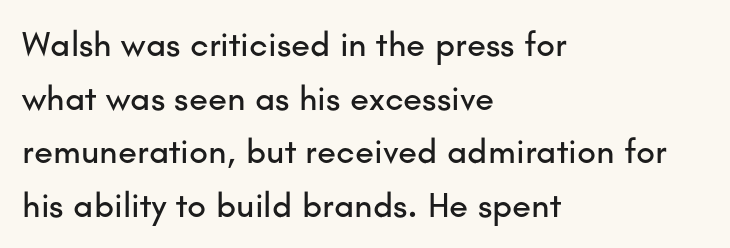
When letters stand straight like this, we call the style roman or upright. No feet cap the strokes, marking this as sans-serif type. Students, observe: this is what conventionally led text looks like. Clear beneath every line of the passage. You could call the tracking neutral — neither tight nor loose.
